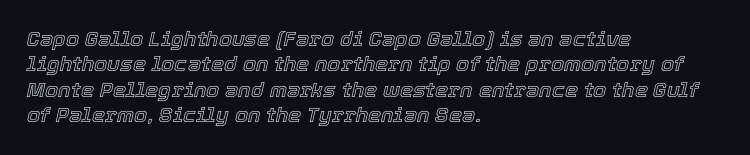
The image shows 21 px text type, italic (leaning right); set left-aligned, line spacing 1.21x, normal letter spacing, not underlined.
